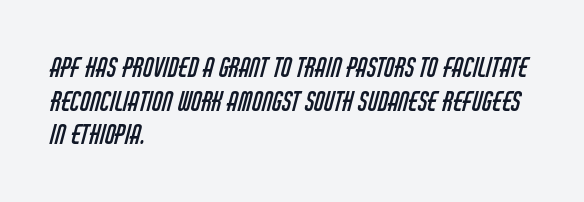
{"bold": "no", "underline": "no", "align": "left", "line_spacing": "normal", "line_spacing_ratio": 1.29, "letter_spacing": "normal", "letter_spacing_em": 0.0, "glyph_px": 26}
